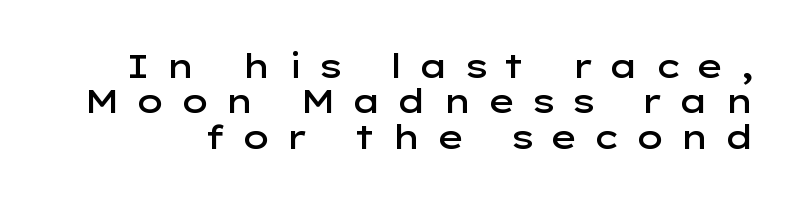
Slightly chunky letters — semibold, I'd say, not full bold. Quick note: underline off. Words appear elongated and porous because spacing is wide. The font family rendered here belongs to the sans-serif group. The lettering stays uniformly vertical, giving the passage a roman look.
